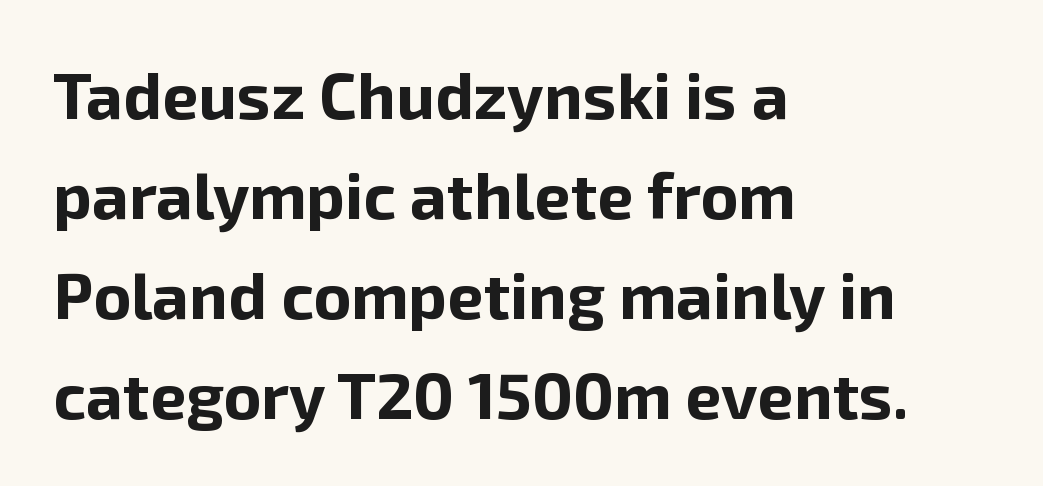
The image shows 65 px bold sans-serif type, upright; set left-aligned, normal line spacing (1.54x), normal letter spacing, not underlined; low stroke contrast and a medium x-height.
